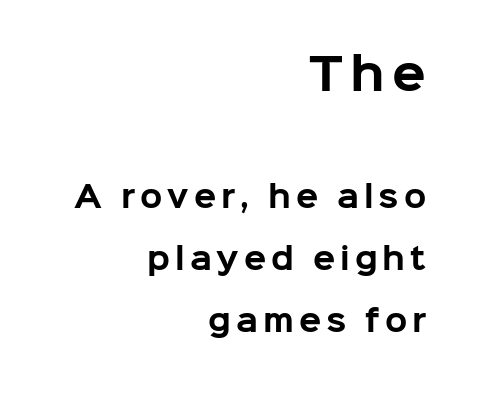
Q: Is the text bold? A: Yes.
Q: Is the text italic (slanted)? A: No, it is upright.
Q: Is the typeface a serif or a sans-serif typeface? A: Sans-serif.
Q: Is the text underlined? A: No.
Q: How is the paragraph aligned? A: Right-aligned.
Q: Is the spacing between lines tight, normal or loose? A: Loose.
Q: Which block of text is set in a larger size, the first (top) or the second (bottom)? A: The first (top) one.
Q: Width (condensed, normal, or wide)? A: Normal.
Q: Stroke contrast? A: Low.
Q: x-height? A: Medium.
Q: Monospaced? A: No.
